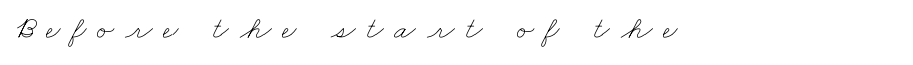
Quick note: underline off. Think standard paragraph weight, or any step lighter than that. This rendering widens character spacing well past its baseline value. Is this a fixed-width face? No — the glyphs have proportional, varying widths.
